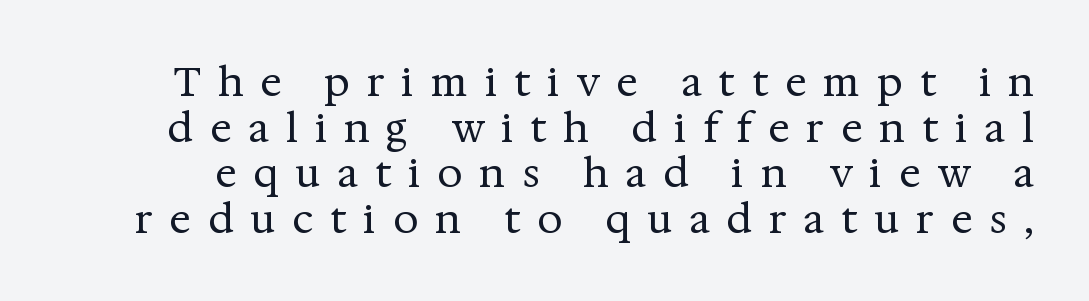
Leading: reduced. Has an underline been added? It has not. Look at the bottom of the vertical strokes: they flare into serifs here. Weight class: somewhere from thin through regular. Short note: letters widely spaced.
